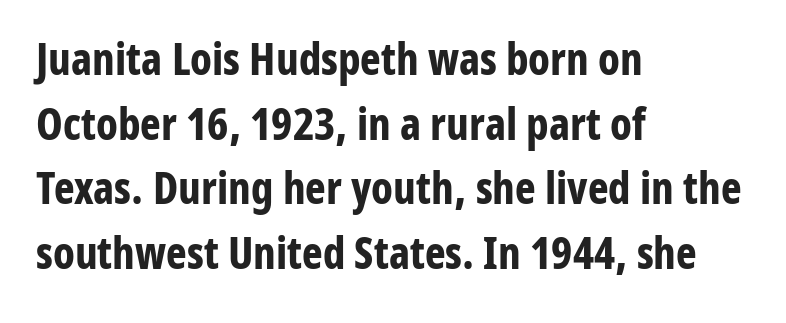
Note: no serifs on the glyphs. Is there any slant? The stems are plumb. The rendering uses a moderate line-height, typical for paragraphs. Characters follow at the spacing the type designer built in. Looks like regular typesetting: each glyph gets only the width it needs.
